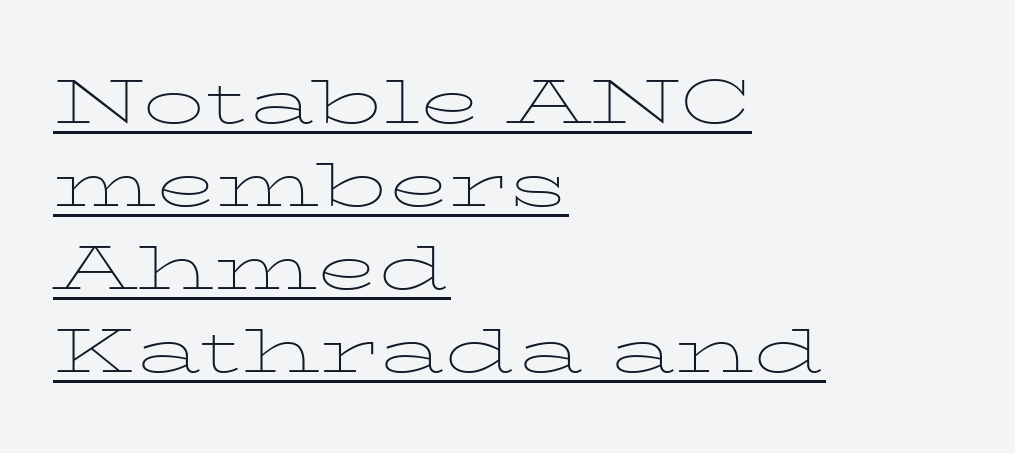
The letters advance in unequal steps, a hallmark of proportional type. Honestly, the underline is the first thing you notice here. The strokes are not fattened; the text isn't bold. A typesetter would call this zero additional tracking. The characters display serif detailing at their extremities. Successive baselines arrive at the customary interval.
